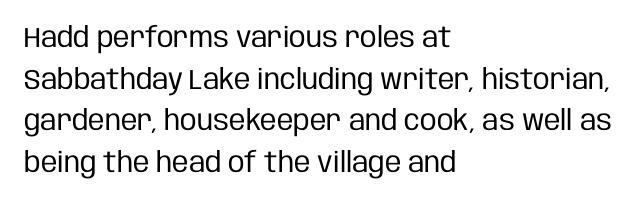
{"serif": "no", "italic": "no", "bold": "no", "weight": "regular", "width": "condensed", "stroke_contrast": "low", "x_height": "large", "monospaced": "no", "underline": "no", "align": "left", "line_spacing": "normal", "line_spacing_ratio": 1.49, "letter_spacing": "normal", "letter_spacing_em": 0.0, "glyph_px": 28}
